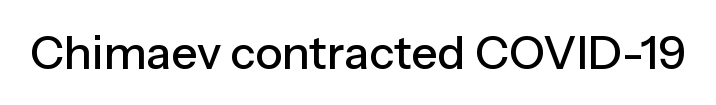
The image shows 46 px sans-serif type, upright; set normal letter spacing, not underlined; low stroke contrast and a medium x-height.
